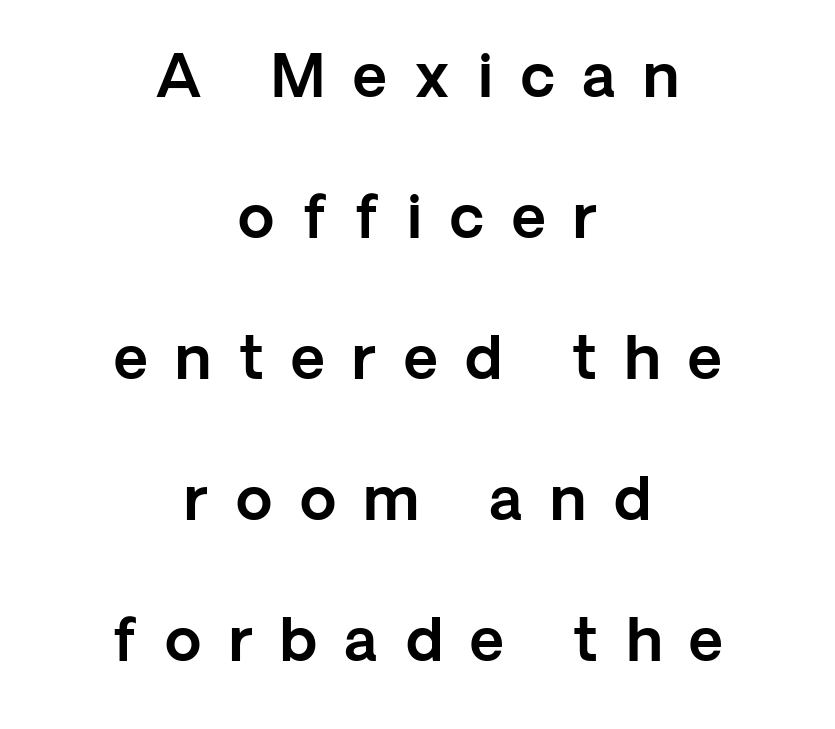
A typesetter would mark this as roman, not italic. The passage shown is typed in a proportional face where columns would drift. Honestly, there is no underline to notice here at all. The letters carry no serifs — their stems end cleanly without finishing strokes. Notice how the passage keeps no hard edge, just a central spine. Quick note: interline space is abundant.
